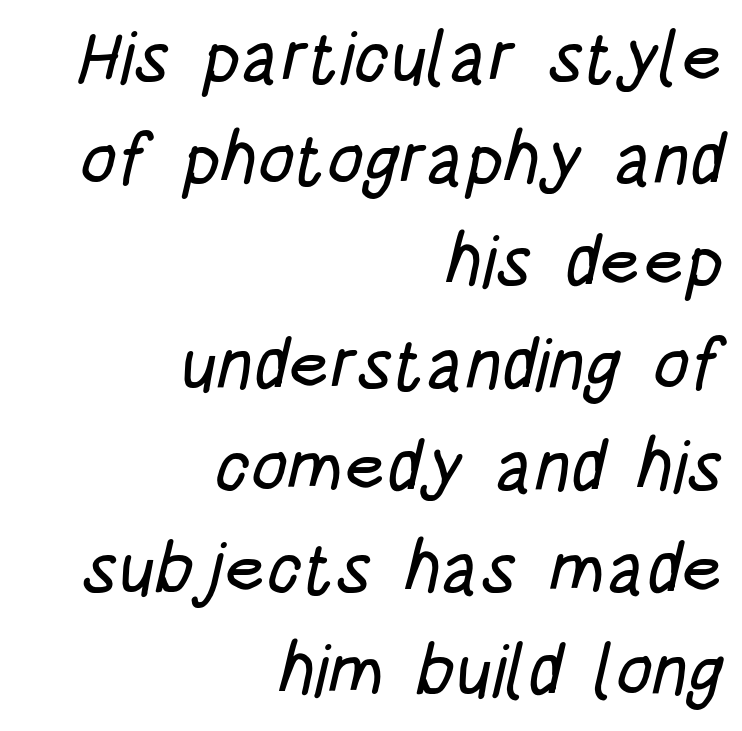
Line ends are locked; line starts wander. The gap between lines stays unmarked. The type is set solid horizontally, with unmodified tracking. This is sans-serif lettering, the kind often seen on screens and signage.
